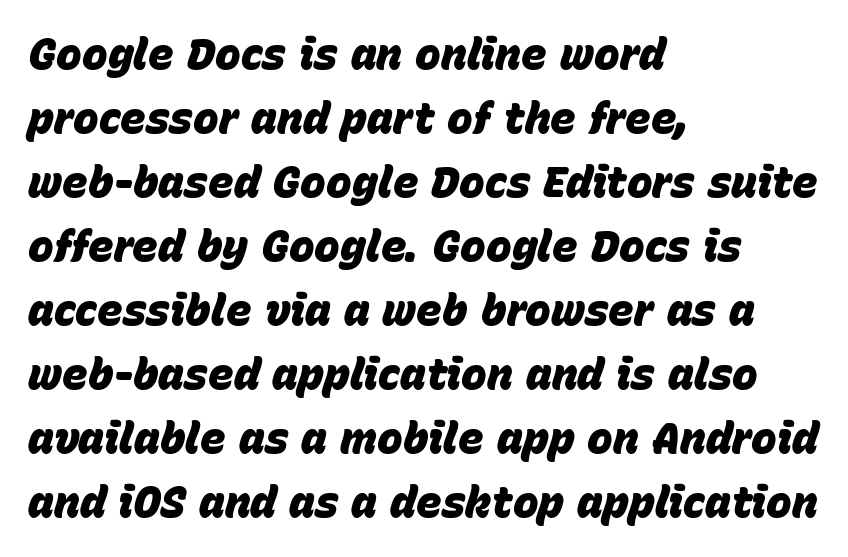
Q: Is the text bold? A: Yes.
Q: Is the text italic (slanted)? A: Yes, it leans right by about 15 degrees.
Q: Is the text underlined? A: No.
Q: How is the paragraph aligned? A: Left-aligned.
Q: Is the spacing between letters normal or unusually wide? A: Normal.
Q: Is the spacing between lines tight, normal or loose? A: Normal.
Q: Width (condensed, normal, or wide)? A: Normal.
Q: Stroke contrast? A: Low.
Q: x-height? A: Large.
Q: Monospaced? A: No.
